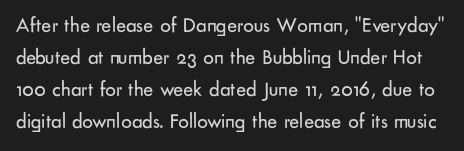
Does the leading feel generous? No, just average. Only glyphs here, with clear space below each row. No extra ink here — the face is not bold. Vertical strokes here are truly vertical. The line texture is even and compact thanks to regular tracking.
